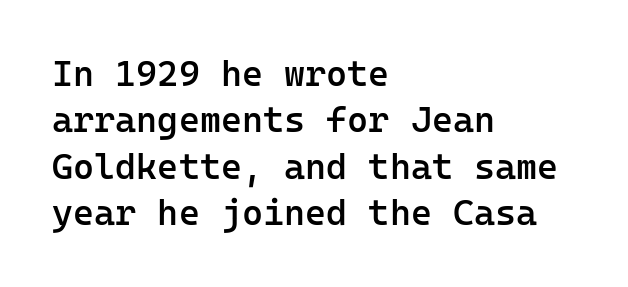
{"serif": "no", "italic": "no", "bold": "semi", "weight": "semibold", "width": "normal", "stroke_contrast": "low", "x_height": "medium", "monospaced": "yes", "underline": "no", "align": "left", "line_spacing": "normal", "line_spacing_ratio": 1.29, "letter_spacing": "normal", "letter_spacing_em": 0.0, "glyph_px": 36}
